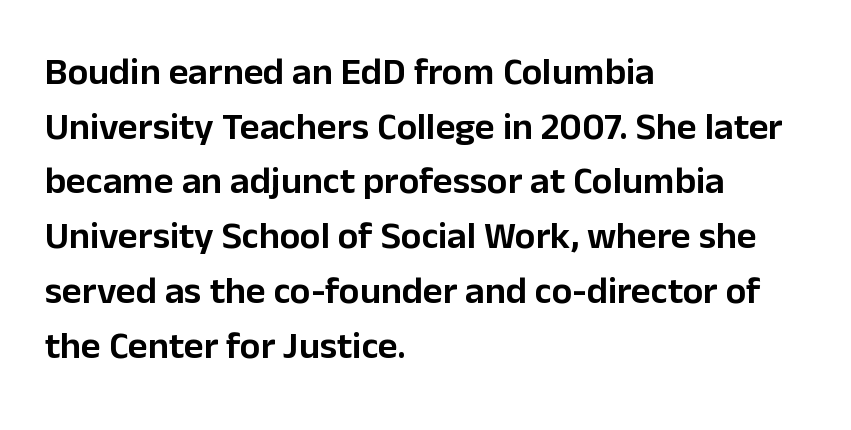
{"serif": "no", "italic": "no", "width": "normal", "stroke_contrast": "low", "x_height": "medium", "monospaced": "no", "underline": "no", "align": "left", "line_spacing": "normal", "line_spacing_ratio": 1.44, "letter_spacing": "normal", "letter_spacing_em": 0.0, "glyph_px": 38}
